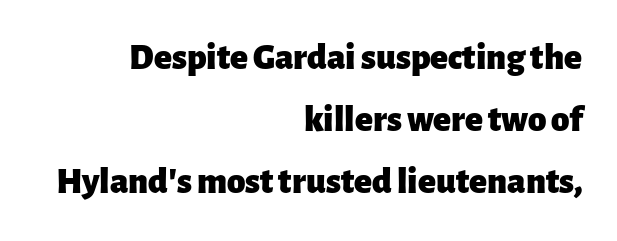
Each row of text sits above clean, open space. Reading down the column, the eye jumps a familiar distance to each next line. Looks like regular typesetting: each glyph gets only the width it needs. A typesetter would label this face a sans.
